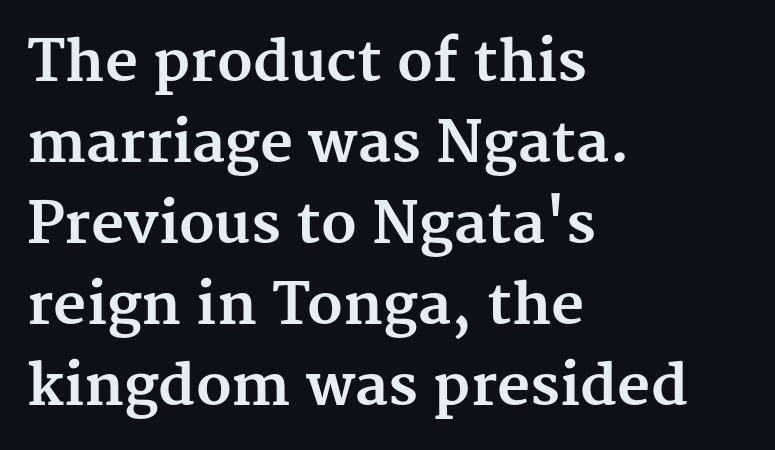
{"serif": "yes", "italic": "no", "bold": "yes", "weight": "bold", "width": "normal", "stroke_contrast": "medium", "x_height": "medium", "monospaced": "no", "underline": "no", "align": "left", "line_spacing": "normal", "line_spacing_ratio": 1.42, "letter_spacing": "normal", "letter_spacing_em": 0.0, "glyph_px": 57}
